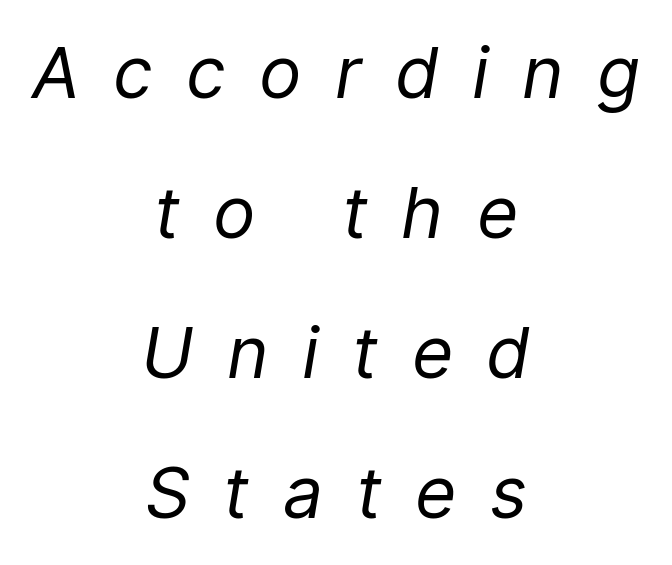
Q: Is the text bold? A: No.
Q: Is the text italic (slanted)? A: Yes, it leans right by about 9 degrees.
Q: Is the text underlined? A: No.
Q: How is the paragraph aligned? A: Centered.
Q: Is the spacing between letters normal or unusually wide? A: Unusually wide.
Q: Is the spacing between lines tight, normal or loose? A: Loose.
Q: Width (condensed, normal, or wide)? A: Normal.
Q: Stroke contrast? A: Low.
Q: x-height? A: Medium.
Q: Monospaced? A: No.
